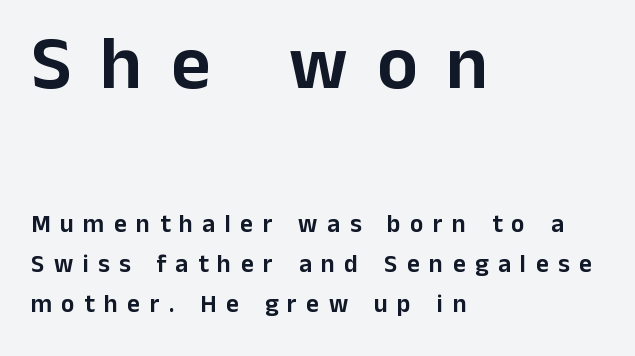
Unmarked baselines from the first word to the last. The text was rendered using a sans face with plain stroke endings. Glyph-to-glyph distance is far greater than everyday printed text. In terms of leading, this rendering sits right in the middle. Two sizes are in play, and the larger belongs to the first block. A roman cut, with each character standing at attention.
